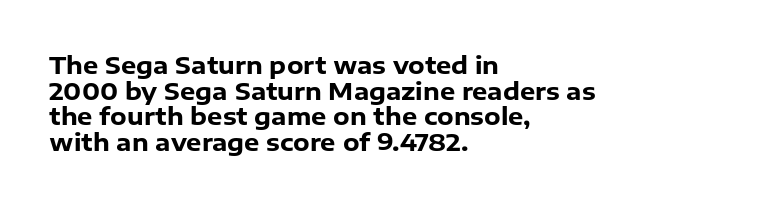
{"italic": "no", "bold": "yes", "underline": "no", "align": "left", "line_spacing": "tight", "line_spacing_ratio": 1.07, "letter_spacing": "normal", "letter_spacing_em": 0.0, "glyph_px": 24}
